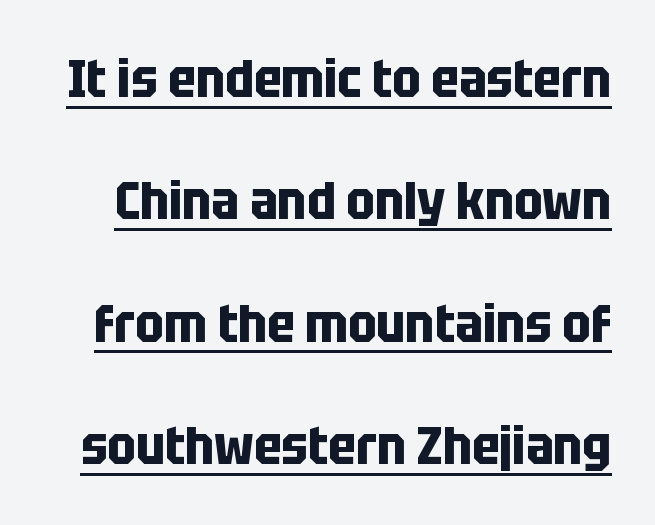
Q: Is the text bold? A: Yes.
Q: Is the text italic (slanted)? A: No, it is upright.
Q: Is the typeface a serif or a sans-serif typeface? A: Sans-serif.
Q: Is the text underlined? A: Yes.
Q: Is the spacing between letters normal or unusually wide? A: Normal.
Q: Is the spacing between lines tight, normal or loose? A: Loose.
Q: Width (condensed, normal, or wide)? A: Condensed.
Q: Stroke contrast? A: Low.
Q: x-height? A: Large.
Q: Monospaced? A: No.
